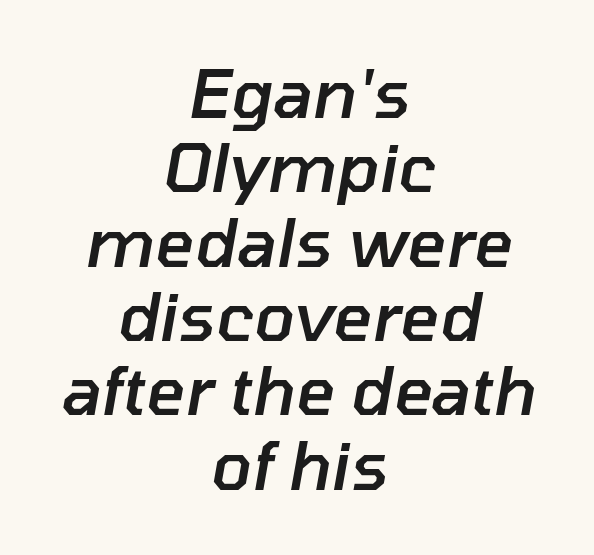
The image shows 67 px semibold type, italic (leaning right); set centered, tight line spacing (1.11x), normal letter spacing, not underlined; low stroke contrast and a medium x-height.
